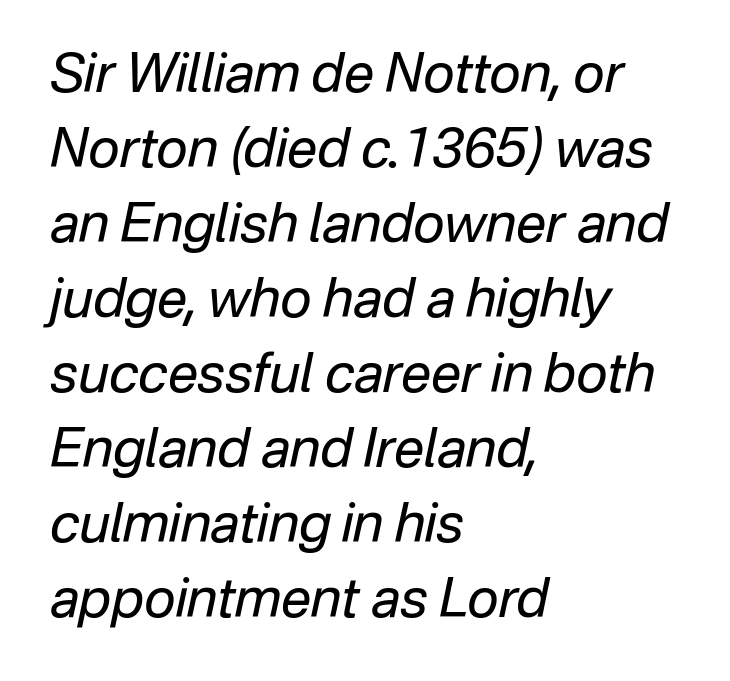
Rows of type keep a routine distance in the vertical direction. Tracking value appears to be zero — textbook default spacing. The ragged edge is on the right, which tells us the setting is flush left. The passage shown is typed in a proportional face where columns would drift. The foot of each line stays bare and open.
